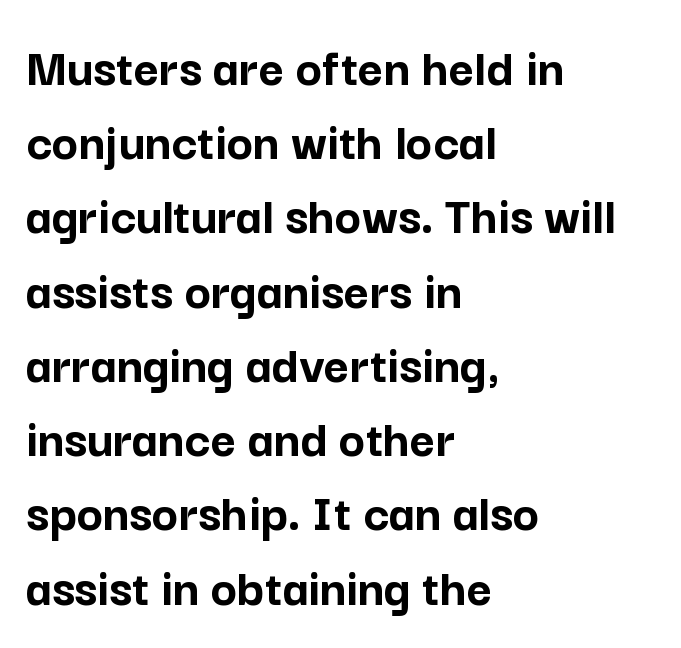
The glyphs in this specimen are sans serif. How heavy is the stroke? Heavy — this is a bold. Each row of text sits above clean, open space. A typesetter would call this proportional, since set widths differ per character. Inter-character spacing is left at the font's built-in metrics. Short and long lines alike share a common starting point at left.
